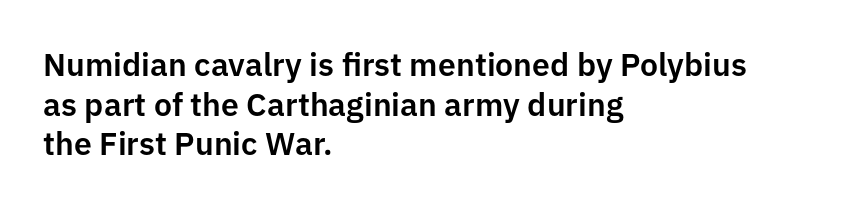
Q: Is the text italic (slanted)? A: No, it is upright.
Q: Is the typeface a serif or a sans-serif typeface? A: Sans-serif.
Q: Is the text underlined? A: No.
Q: How is the paragraph aligned? A: Left-aligned.
Q: Is the spacing between letters normal or unusually wide? A: Normal.
Q: Width (condensed, normal, or wide)? A: Normal.
Q: Stroke contrast? A: Low.
Q: x-height? A: Medium.
Q: Monospaced? A: No.
